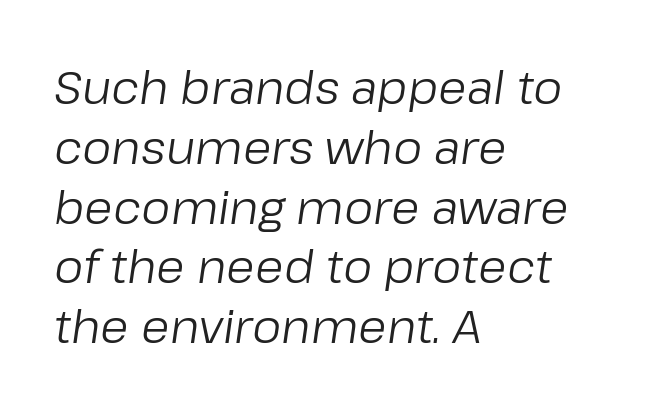
{"italic": "yes", "lean": "right", "slant_degrees": 8, "bold": "no", "weight": "regular", "width": "normal", "stroke_contrast": "low", "x_height": "medium", "monospaced": "no", "underline": "no", "align": "left", "line_spacing": "normal", "line_spacing_ratio": 1.3, "letter_spacing": "normal", "letter_spacing_em": 0.0, "glyph_px": 46}
